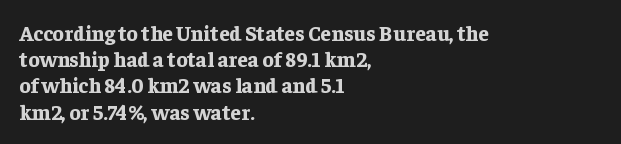
{"italic": "no", "bold": "yes", "underline": "no", "align": "left", "line_spacing": "normal", "line_spacing_ratio": 1.25, "letter_spacing": "normal", "letter_spacing_em": 0.0, "glyph_px": 21}
